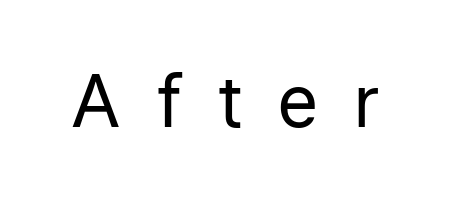
{"serif": "no", "italic": "no", "bold": "no", "weight": "regular", "width": "normal", "stroke_contrast": "low", "x_height": "medium", "monospaced": "no", "underline": "no", "letter_spacing": "wide", "letter_spacing_em": 0.48, "glyph_px": 74}
